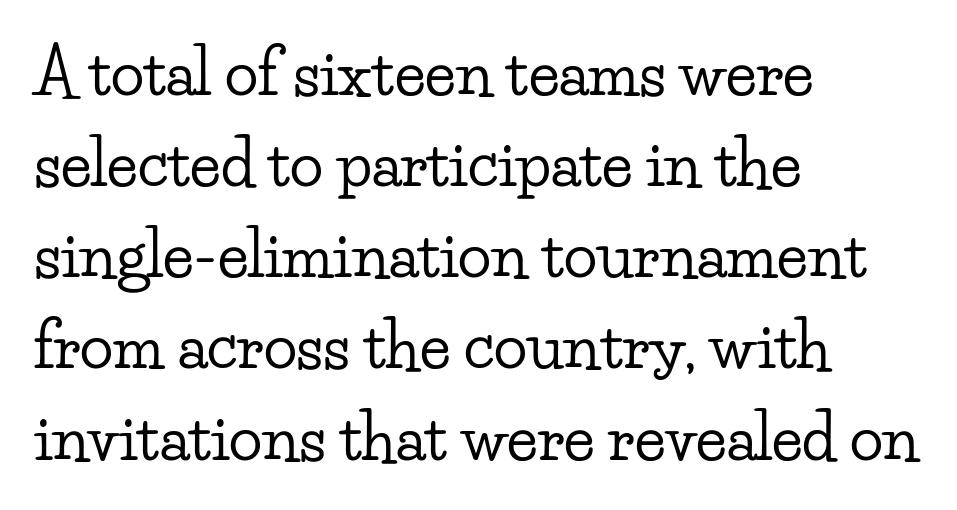
Q: Is the text italic (slanted)? A: No, it is upright.
Q: Is the typeface a serif or a sans-serif typeface? A: Serif.
Q: Is the text underlined? A: No.
Q: How is the paragraph aligned? A: Left-aligned.
Q: Is the spacing between letters normal or unusually wide? A: Normal.
Q: Is the spacing between lines tight, normal or loose? A: Normal.
Q: Width (condensed, normal, or wide)? A: Wide.
Q: Stroke contrast? A: Low.
Q: x-height? A: Small.
Q: Monospaced? A: No.
